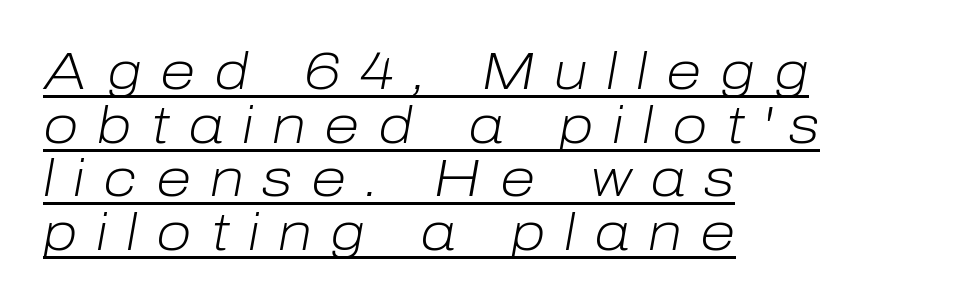
Looks like regular typesetting: each glyph gets only the width it needs. Summary of vertical rhythm: compact, with narrow interline spacing. Heaviness? Minimal to ordinary, like unemphasized prose. A typographer would call this underscored text.
